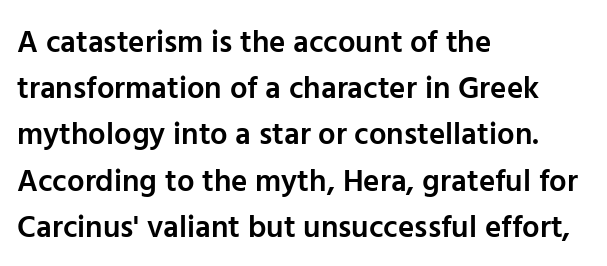
The image shows 31 px semibold sans-serif type, upright; set left-aligned, normal line spacing (1.49x), normal letter spacing, not underlined; low stroke contrast and a medium x-height.
